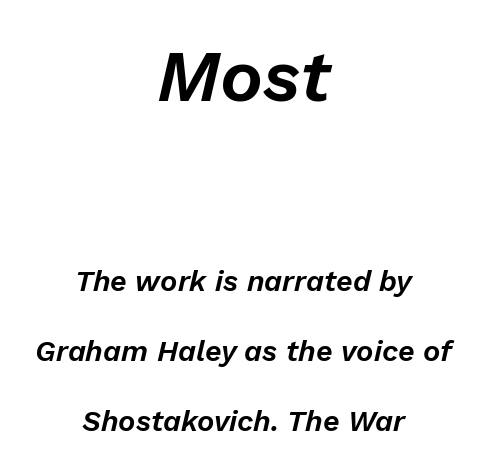
The image shows 72 px text type, italic (leaning right); set centered, loose line spacing (2.4x), normal letter spacing, not underlined; the first (top) block is 2.48x larger; low stroke contrast and a medium x-height.
